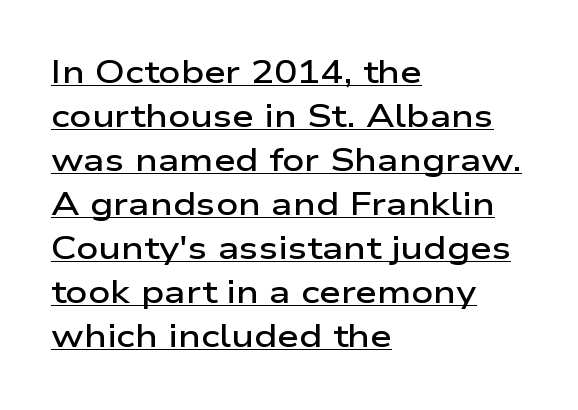
Style check: upright. In terms of weight, the rendering is demibold, just under bold. Is the letter spacing exaggerated? No — it looks like the ordinary default. A sans-serif font was chosen for this passage. This is underlined copy, the kind a proofreader might mark for attention.
